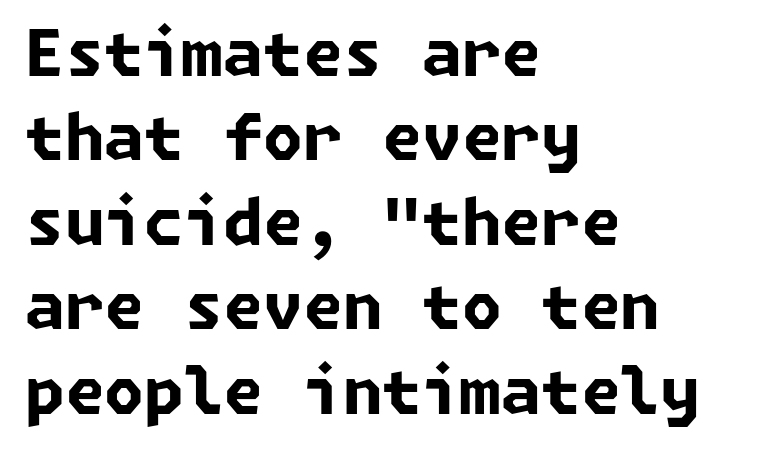
{"serif": "no", "bold": "yes", "weight": "bold", "width": "normal", "stroke_contrast": "low", "x_height": "medium", "underline": "no", "align": "left", "line_spacing": "normal", "line_spacing_ratio": 1.32, "letter_spacing": "normal", "letter_spacing_em": 0.0, "glyph_px": 64}
